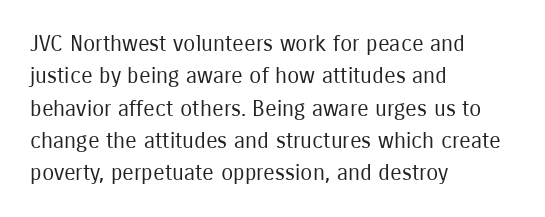
{"italic": "no", "bold": "no", "underline": "no", "align": "left", "line_spacing": "normal", "line_spacing_ratio": 1.47, "letter_spacing": "normal", "letter_spacing_em": 0.0, "glyph_px": 22}
